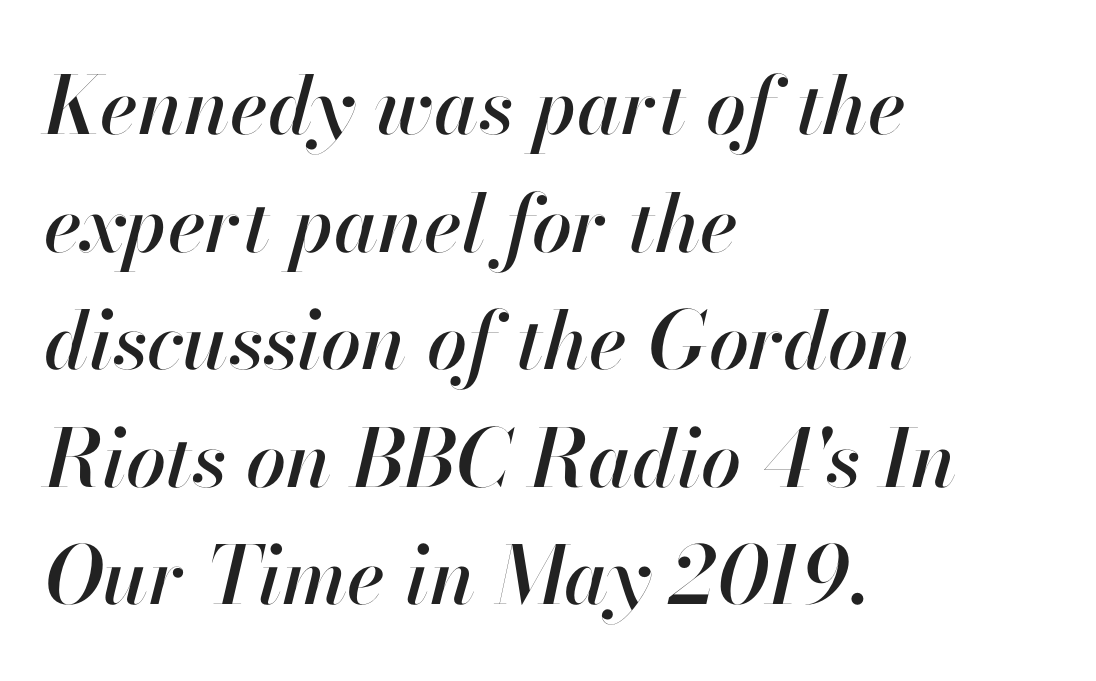
The passage shown leans; its letterforms are oblique. The text block is weighted toward the left margin, trailing off unevenly rightward. Underline: absent. Does the leading feel generous? No, just average.
